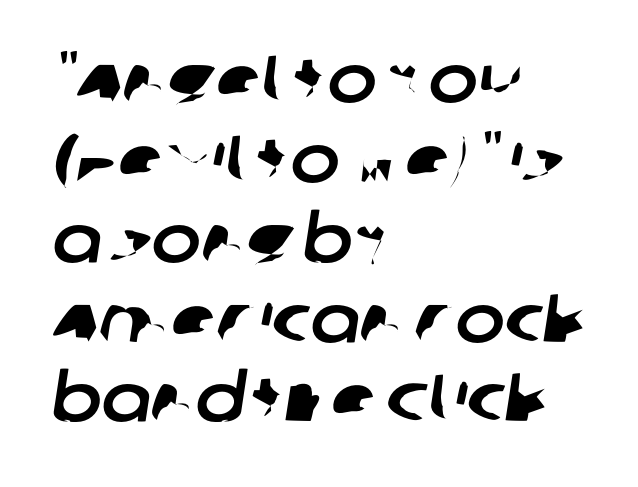
Students, note that the glyphs here touch the page at normal intervals. The text was rendered using a sans face with plain stroke endings. Quick note: underline off. Do the characters align in a grid? No, the font is proportional.
